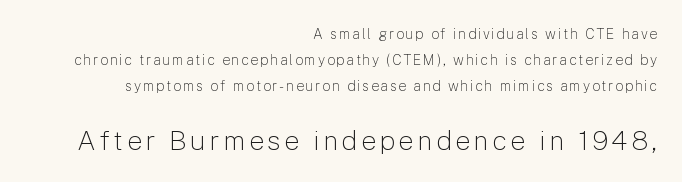
{"italic": "no", "bold": "no", "underline": "no", "align": "right", "line_spacing_ratio": 1.84, "larger_block": "second", "size_ratio": 1.93, "glyph_px": 27}
